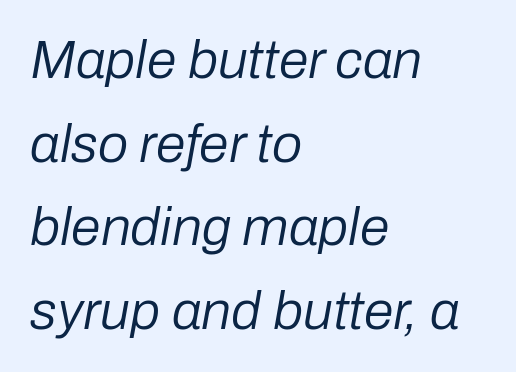
The image shows 54 px regular-weight type, italic (leaning right); set left-aligned, normal line spacing (1.55x), normal letter spacing, not underlined; low stroke contrast and a medium x-height.
